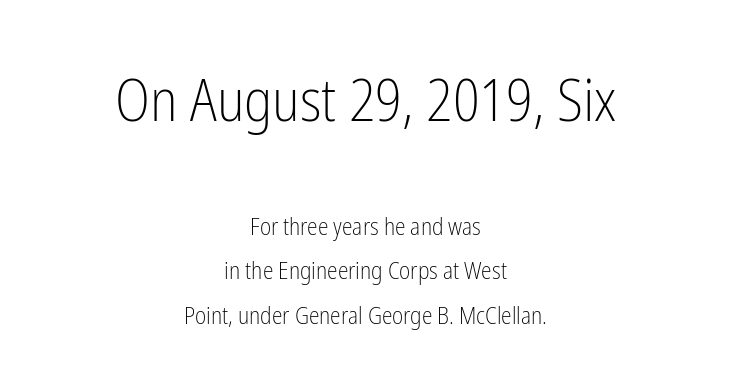
Is the type heavy? It reads as light-to-regular instead. Tracking value appears to be zero — textbook default spacing. One-word summary of the alignment: center. The face used here appears at its bigger size in the upper chunk. These lines are rendered in a variable-pitch font. The type family on display is of the sans-serif kind.
